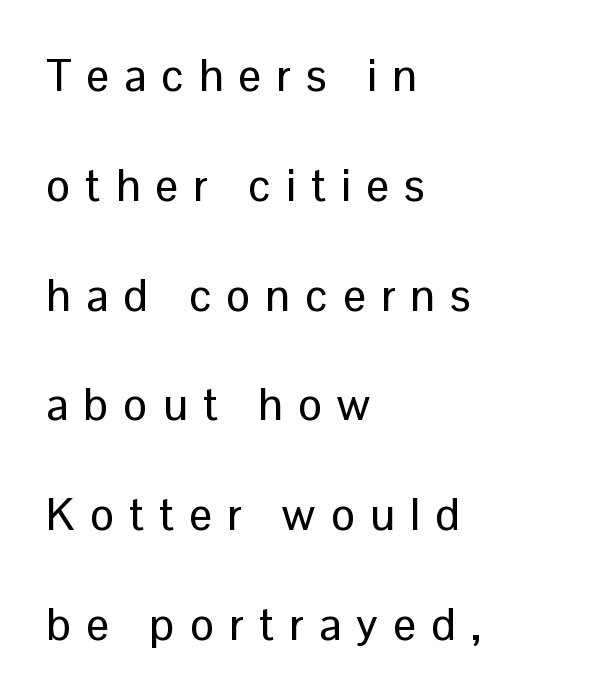
{"serif": "no", "italic": "no", "width": "normal", "stroke_contrast": "low", "x_height": "medium", "monospaced": "no", "underline": "no", "align": "left", "line_spacing": "loose", "line_spacing_ratio": 2.44, "letter_spacing": "wide", "letter_spacing_em": 0.34, "glyph_px": 45}
